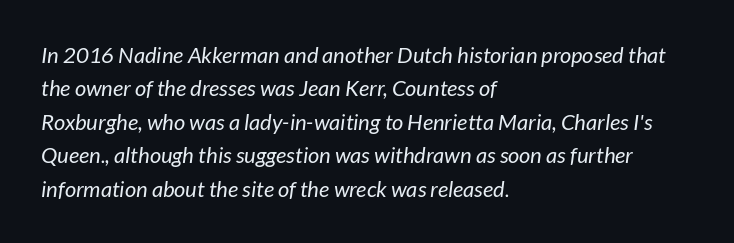
{"italic": "yes", "lean": "right", "slant_degrees": 7, "bold": "no", "underline": "no", "align": "left", "line_spacing": "normal", "line_spacing_ratio": 1.52, "letter_spacing": "normal", "letter_spacing_em": 0.0, "glyph_px": 22}
